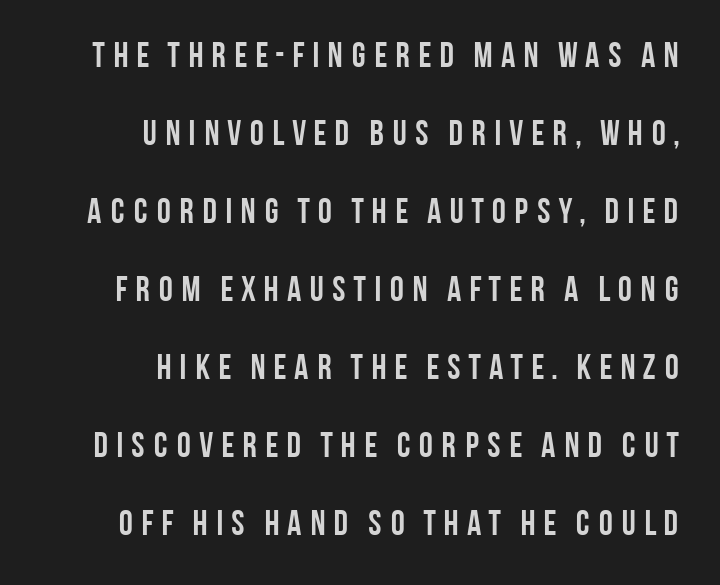
Q: Is the text bold? A: Yes.
Q: Is the text italic (slanted)? A: No, it is upright.
Q: Is the typeface a serif or a sans-serif typeface? A: Sans-serif.
Q: Is the text underlined? A: No.
Q: How is the paragraph aligned? A: Right-aligned.
Q: Is the spacing between lines tight, normal or loose? A: Loose.
Q: Width (condensed, normal, or wide)? A: Condensed.
Q: Stroke contrast? A: Low.
Q: x-height? A: Large.
Q: Monospaced? A: No.
